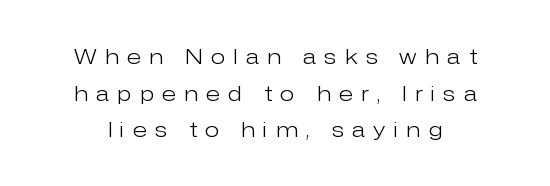
Designer's note — italics off, roman on. The passage shown has open, widely tracked lettering throughout. Beneath every word, the page is bare. Each stroke keeps to a modest, everyday thickness or less.
